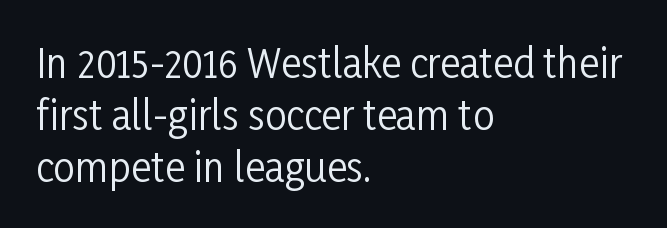
{"serif": "no", "italic": "no", "bold": "no", "weight": "regular", "width": "condensed", "stroke_contrast": "low", "x_height": "medium", "monospaced": "no", "underline": "no", "align": "left", "line_spacing": "normal", "line_spacing_ratio": 1.33, "letter_spacing": "normal", "letter_spacing_em": 0.0, "glyph_px": 39}
